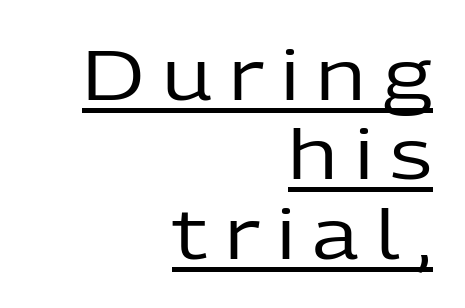
Grotesque or geometric, the face here clearly has no serifs. The ragged edge is on the left, which tells us the setting is flush right. A light-to-regular cut is what we see here. Has an underline been added? It has. Closely set lines give the paragraph a compact silhouette.
